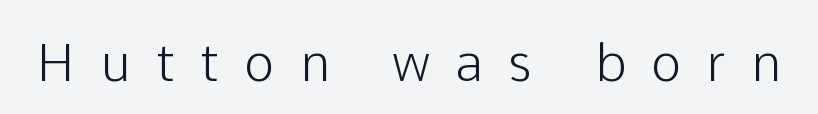
{"serif": "no", "italic": "no", "width": "normal", "stroke_contrast": "low", "x_height": "medium", "monospaced": "no", "underline": "no", "letter_spacing": "wide", "letter_spacing_em": 0.48, "glyph_px": 52}
